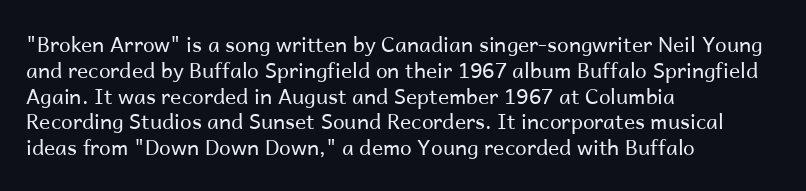
{"italic": "no", "bold": "no", "underline": "no", "align": "left", "line_spacing_ratio": 1.23, "letter_spacing": "normal", "letter_spacing_em": 0.0, "glyph_px": 21}
